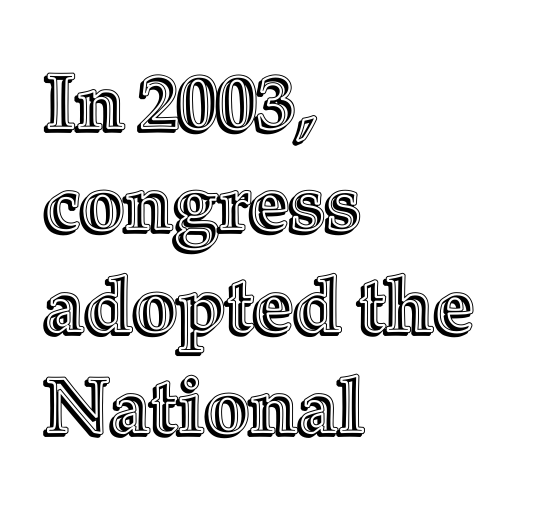
Q: Is the text italic (slanted)? A: No, it is upright.
Q: Is the text underlined? A: No.
Q: How is the paragraph aligned? A: Left-aligned.
Q: Is the spacing between letters normal or unusually wide? A: Normal.
Q: Is the spacing between lines tight, normal or loose? A: Normal.
Q: Width (condensed, normal, or wide)? A: Normal.
Q: x-height? A: Medium.
Q: Monospaced? A: No.
